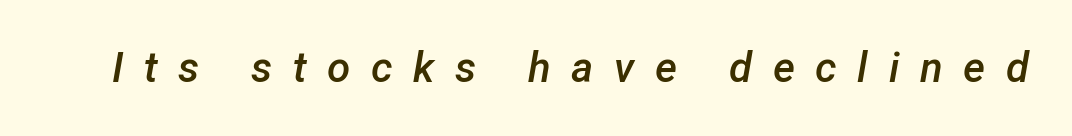
The image shows 42 px semibold type, italic (leaning right); set unusually wide letter spacing (+0.49 em), not underlined; low stroke contrast and a medium x-height.
